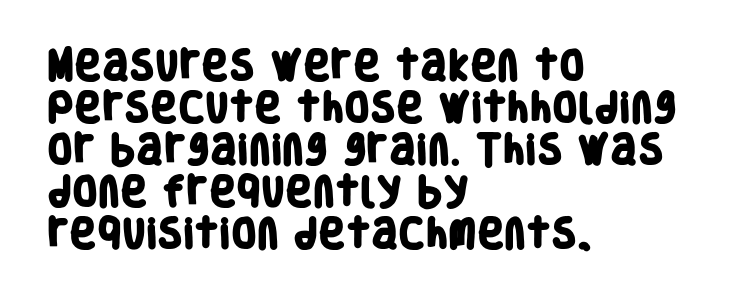
{"serif": "no", "bold": "yes", "weight": "heavy", "width": "condensed", "stroke_contrast": "low", "x_height": "large", "monospaced": "no", "underline": "no", "align": "left", "line_spacing": "normal", "line_spacing_ratio": 1.27, "letter_spacing": "normal", "letter_spacing_em": 0.0, "glyph_px": 33}
